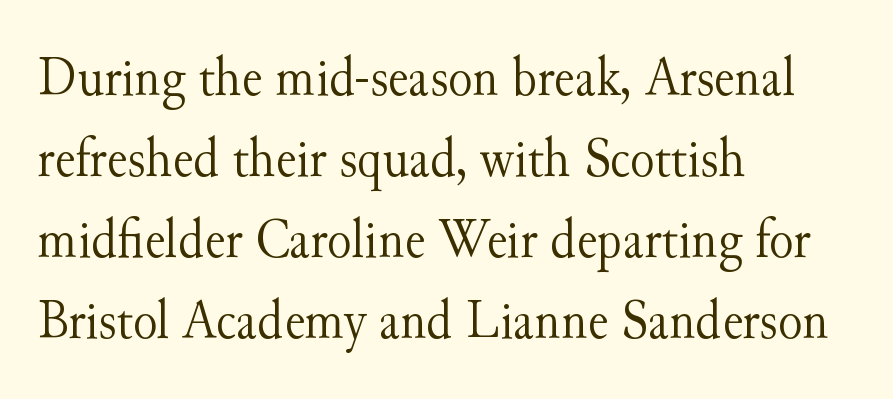
The image shows 57 px light serif type, upright; set left-aligned, normal line spacing (1.42x), normal letter spacing, not underlined; medium stroke contrast and a small x-height.
